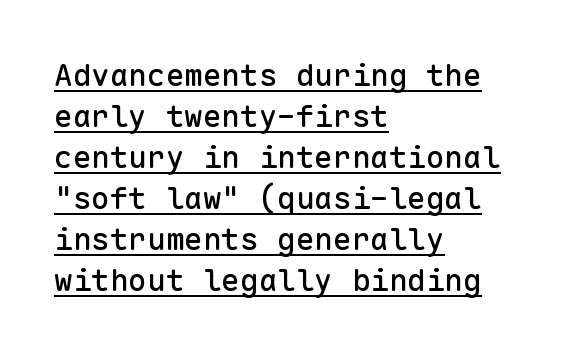
The image shows 31 px sans-serif type, upright, monospaced; set left-aligned, normal line spacing (1.32x), normal letter spacing, underlined; low stroke contrast and a medium x-height.
